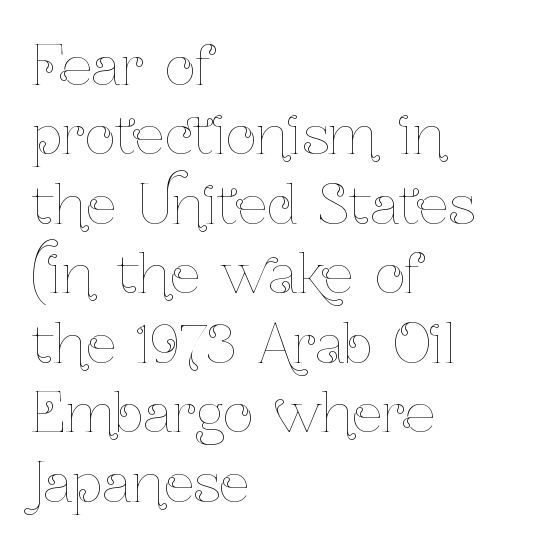
Q: Is the text bold? A: No.
Q: Is the text italic (slanted)? A: No, it is upright.
Q: Is the text underlined? A: No.
Q: How is the paragraph aligned? A: Left-aligned.
Q: Is the spacing between letters normal or unusually wide? A: Normal.
Q: Is the spacing between lines tight, normal or loose? A: Normal.
Q: Width (condensed, normal, or wide)? A: Condensed.
Q: Stroke contrast? A: Low.
Q: x-height? A: Medium.
Q: Monospaced? A: No.
